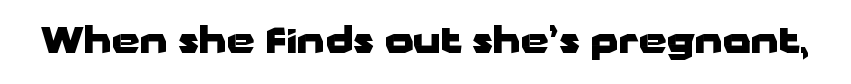
{"serif": "no", "italic": "no", "bold": "yes", "weight": "heavy", "width": "wide", "stroke_contrast": "low", "x_height": "medium", "monospaced": "no", "underline": "no", "letter_spacing": "normal", "letter_spacing_em": 0.0, "glyph_px": 36}
